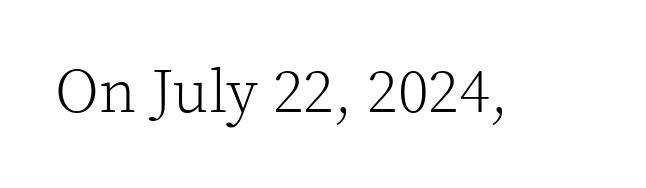
Q: Is the text bold? A: No.
Q: Is the text italic (slanted)? A: No, it is upright.
Q: Is the typeface a serif or a sans-serif typeface? A: Serif.
Q: Is the text underlined? A: No.
Q: Is the spacing between letters normal or unusually wide? A: Normal.
Q: Width (condensed, normal, or wide)? A: Normal.
Q: x-height? A: Medium.
Q: Monospaced? A: No.
